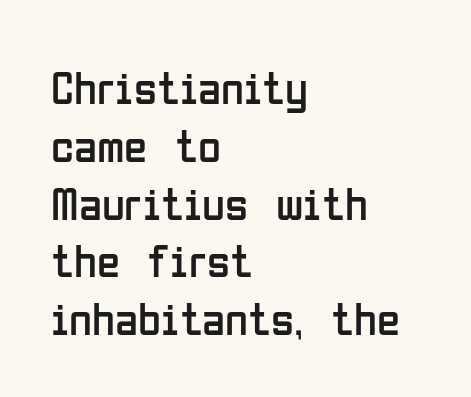
Q: Is the text bold? A: No.
Q: Is the text italic (slanted)? A: No, it is upright.
Q: Is the typeface a serif or a sans-serif typeface? A: Sans-serif.
Q: Is the text underlined? A: No.
Q: How is the paragraph aligned? A: Left-aligned.
Q: Is the spacing between letters normal or unusually wide? A: Normal.
Q: Width (condensed, normal, or wide)? A: Condensed.
Q: Stroke contrast? A: Low.
Q: x-height? A: Medium.
Q: Monospaced? A: No.
